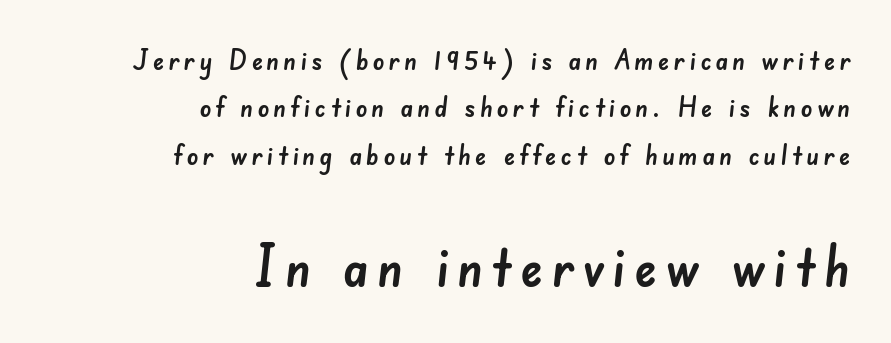
{"serif": "no", "width": "normal", "stroke_contrast": "low", "x_height": "small", "monospaced": "no", "underline": "no", "align": "right", "line_spacing": "normal", "line_spacing_ratio": 1.63, "larger_block": "second", "size_ratio": 2.0, "glyph_px": 58}
